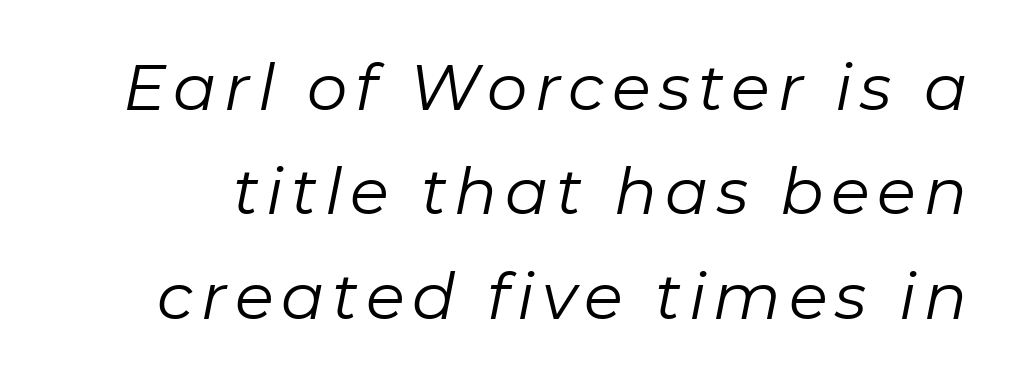
{"italic": "yes", "lean": "right", "slant_degrees": 11, "bold": "no", "weight": "regular", "width": "normal", "stroke_contrast": "low", "x_height": "medium", "monospaced": "no", "underline": "no", "line_spacing": "normal", "line_spacing_ratio": 1.63, "glyph_px": 64}
